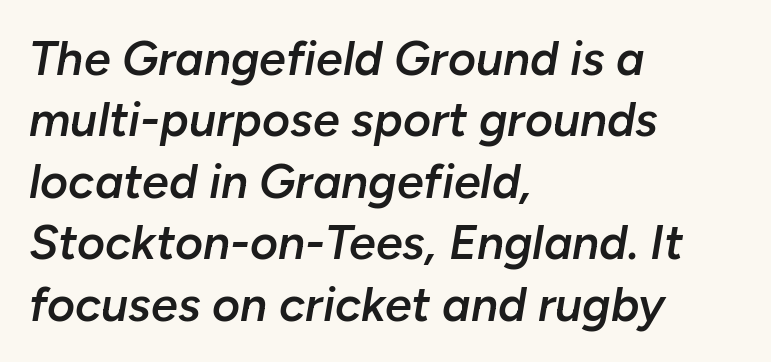
{"italic": "yes", "lean": "right", "slant_degrees": 10, "bold": "semi", "weight": "semibold", "width": "normal", "stroke_contrast": "low", "x_height": "medium", "monospaced": "no", "underline": "no", "align": "left", "line_spacing": "normal", "line_spacing_ratio": 1.28, "letter_spacing": "normal", "letter_spacing_em": 0.0, "glyph_px": 48}
